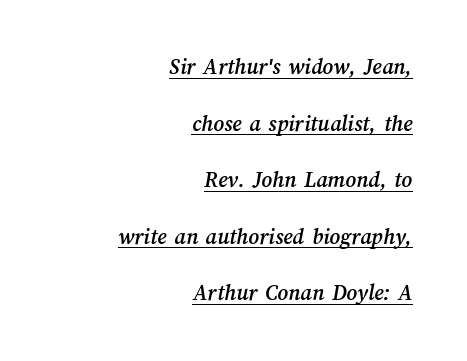
The image shows 23 px text type; set right-aligned, loose line spacing (2.46x), normal letter spacing, underlined.
